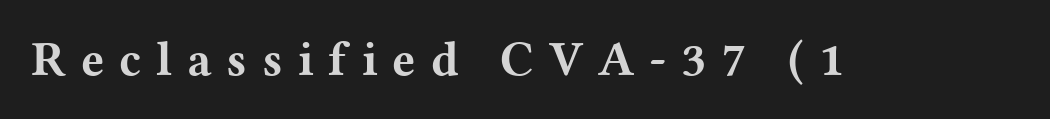
The image shows 49 px bold, wide serif type, upright; set unusually wide letter spacing (+0.3 em), not underlined; medium stroke contrast and a medium x-height.
